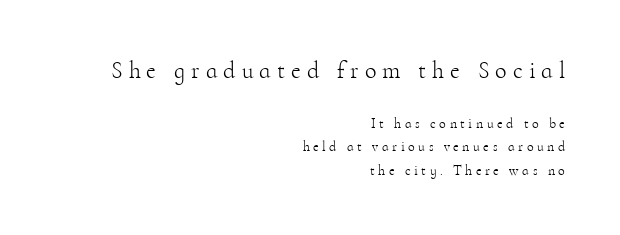
The image shows 24 px text type, upright; set right-aligned, normal line spacing (1.68x), unusually wide letter spacing (+0.25 em), not underlined; the first (top) block is 1.71x larger.
